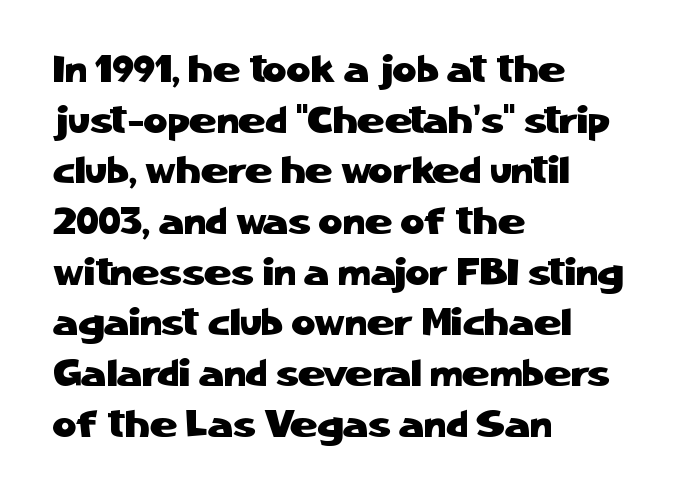
Descender tails drop into unmarked territory. If you drew a ruler down the left edge, every line would touch it. You could not count columns in this text — the font is proportionally spaced. The letters stand upright; this is a roman face.
